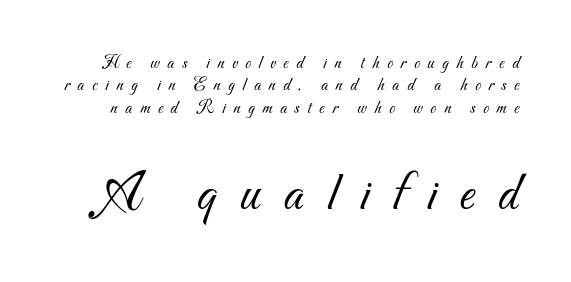
{"serif": "no", "bold": "no", "weight": "light", "width": "normal", "stroke_contrast": "medium", "x_height": "small", "monospaced": "no", "underline": "no", "line_spacing_ratio": 1.18, "letter_spacing": "wide", "letter_spacing_em": 0.41, "larger_block": "second", "size_ratio": 2.95, "glyph_px": 56}
